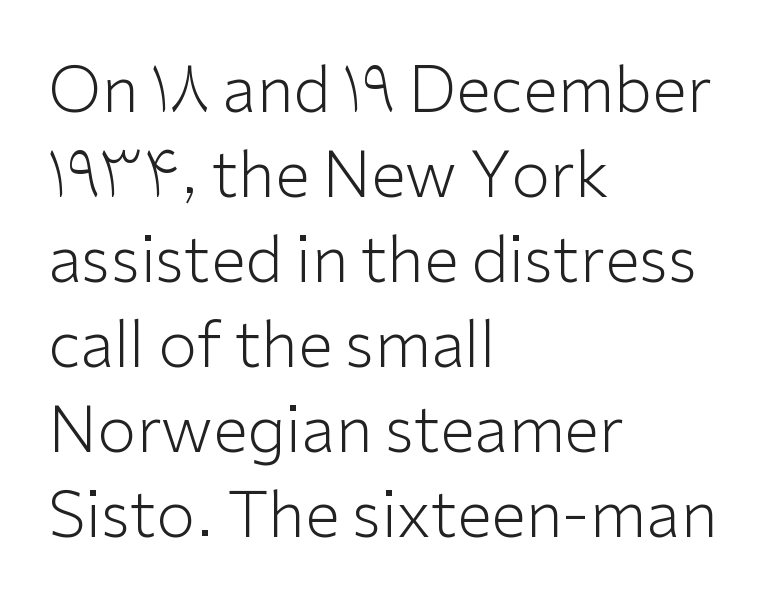
{"serif": "no", "italic": "no", "bold": "no", "weight": "light", "width": "normal", "stroke_contrast": "low", "x_height": "medium", "monospaced": "no", "underline": "no", "align": "left", "line_spacing": "normal", "line_spacing_ratio": 1.35, "letter_spacing": "normal", "letter_spacing_em": 0.0, "glyph_px": 63}
